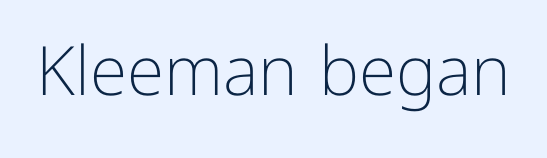
{"serif": "no", "italic": "no", "bold": "no", "weight": "light", "width": "normal", "stroke_contrast": "low", "x_height": "medium", "monospaced": "no", "underline": "no", "letter_spacing": "normal", "letter_spacing_em": 0.0, "glyph_px": 68}
